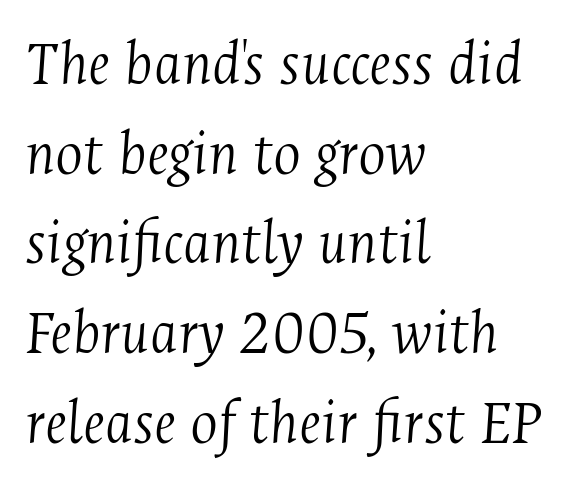
The image shows 65 px light, condensed serif type, italic (leaning right); set left-aligned, normal line spacing (1.38x), normal letter spacing, not underlined; medium stroke contrast and a medium x-height.
